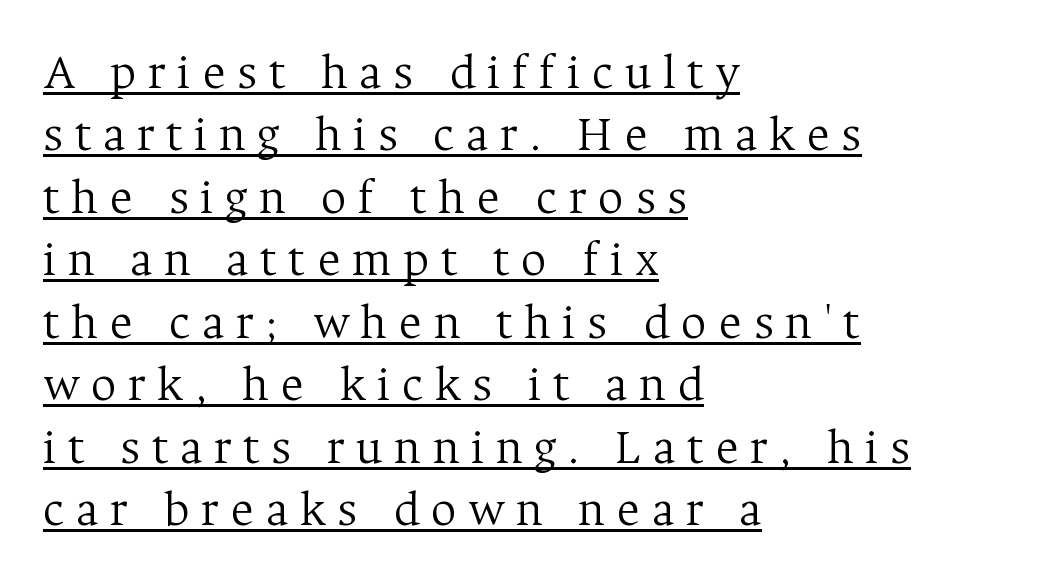
{"serif": "yes", "italic": "no", "bold": "no", "weight": "light", "width": "normal", "stroke_contrast": "medium", "x_height": "medium", "monospaced": "no", "underline": "yes", "align": "left", "line_spacing": "normal", "line_spacing_ratio": 1.25, "letter_spacing": "wide", "letter_spacing_em": 0.23, "glyph_px": 50}
